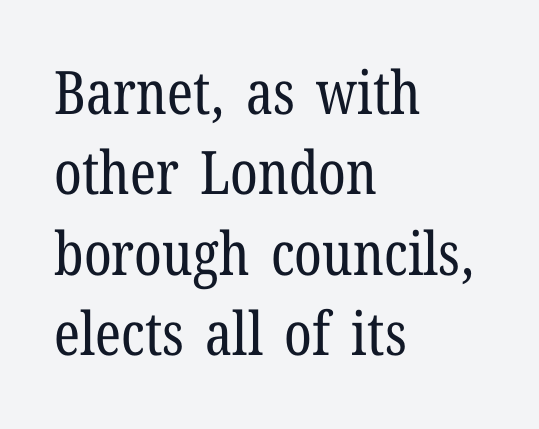
The image shows 60 px regular-weight, condensed serif type, upright; set left-aligned, normal line spacing (1.34x), normal letter spacing, not underlined; low stroke contrast and a medium x-height.
